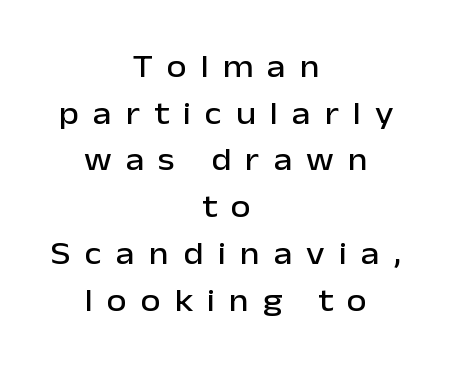
{"serif": "no", "italic": "no", "width": "normal", "stroke_contrast": "low", "x_height": "medium", "monospaced": "no", "underline": "no", "align": "center", "line_spacing": "normal", "line_spacing_ratio": 1.46, "letter_spacing": "wide", "letter_spacing_em": 0.44, "glyph_px": 32}
